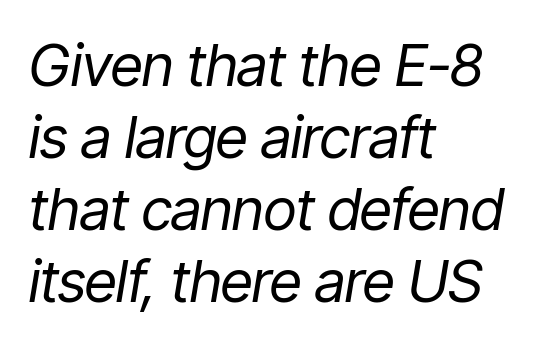
Q: Is the text bold? A: No.
Q: Is the text italic (slanted)? A: Yes, it leans right by about 9 degrees.
Q: Is the text underlined? A: No.
Q: How is the paragraph aligned? A: Left-aligned.
Q: Is the spacing between letters normal or unusually wide? A: Normal.
Q: Width (condensed, normal, or wide)? A: Condensed.
Q: Stroke contrast? A: Low.
Q: x-height? A: Medium.
Q: Monospaced? A: No.
